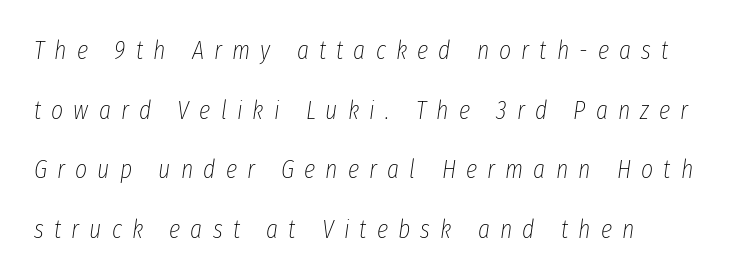
{"italic": "yes", "lean": "right", "slant_degrees": 8, "bold": "no", "underline": "no", "align": "left", "line_spacing": "loose", "line_spacing_ratio": 2.29, "letter_spacing": "wide", "letter_spacing_em": 0.39, "glyph_px": 26}
